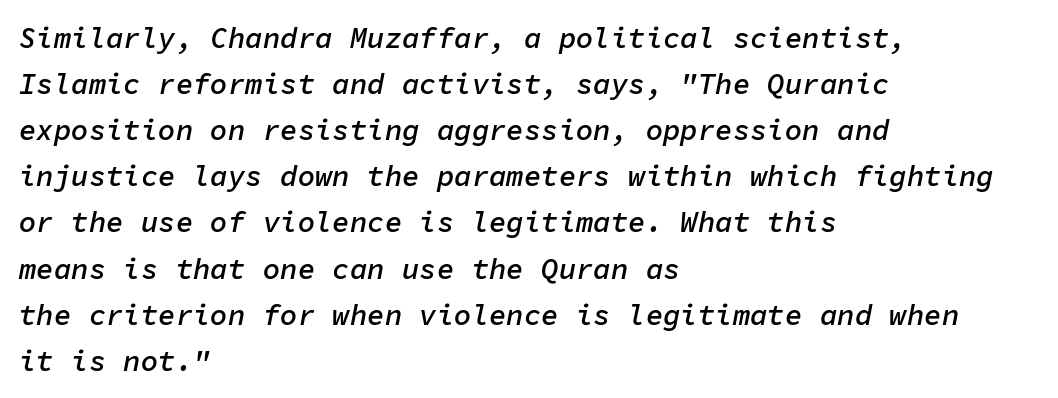
The image shows 29 px semibold type, italic (leaning right), monospaced; set left-aligned, normal line spacing (1.59x), normal letter spacing, not underlined; low stroke contrast and a medium x-height.
